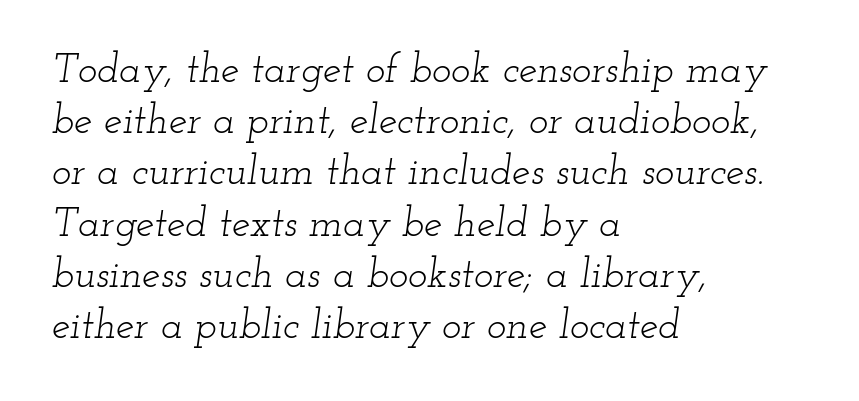
The image shows 41 px light, wide serif type, italic (leaning right); set left-aligned, normal line spacing (1.25x), normal letter spacing, not underlined; low stroke contrast and a small x-height.
